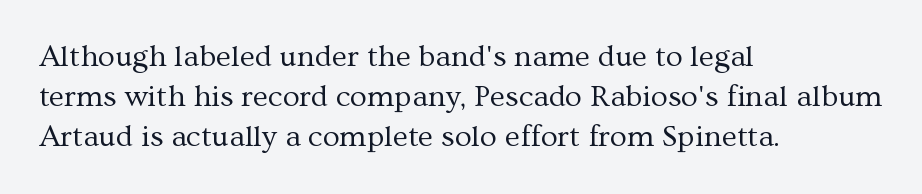
{"serif": "yes", "italic": "no", "bold": "no", "weight": "regular", "width": "normal", "stroke_contrast": "medium", "x_height": "medium", "monospaced": "no", "underline": "no", "align": "left", "line_spacing": "normal", "line_spacing_ratio": 1.29, "letter_spacing": "normal", "letter_spacing_em": 0.0, "glyph_px": 31}
